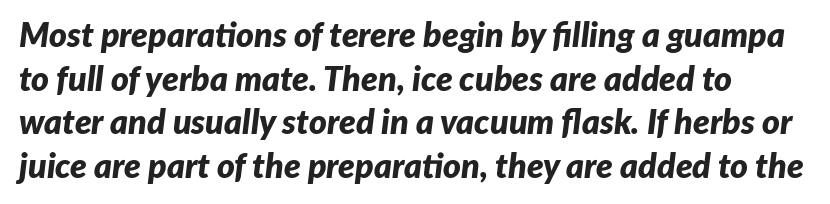
{"italic": "yes", "lean": "right", "slant_degrees": 7, "bold": "yes", "weight": "bold", "width": "normal", "stroke_contrast": "low", "x_height": "medium", "monospaced": "no", "underline": "no", "line_spacing": "normal", "line_spacing_ratio": 1.28, "letter_spacing": "normal", "letter_spacing_em": 0.0, "glyph_px": 34}
